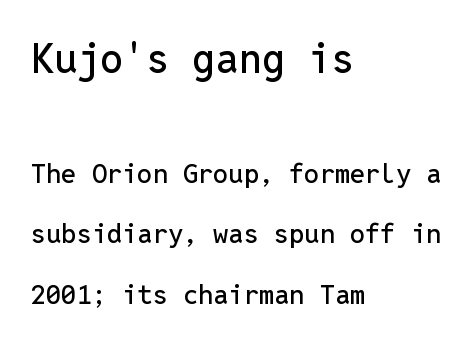
The letters march in equal steps, a hallmark of fixed-pitch type. The space beneath each line is pristine and unruled. The text block is weighted toward the left margin, trailing off unevenly rightward. This block would shrink considerably if given ordinary leading; it's expanded now. Size hierarchy here favors the leading block over the trailing one. Look at the bottom of the vertical strokes: they stop flat, with no serifs.
